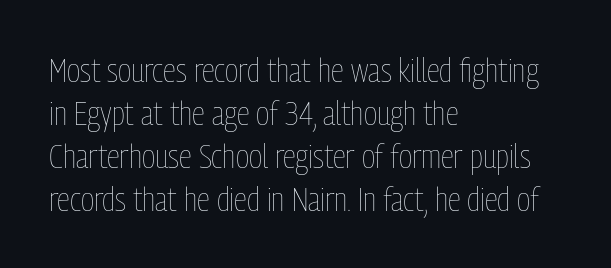
{"italic": "no", "bold": "no", "weight": "thin", "width": "condensed", "stroke_contrast": "low", "x_height": "medium", "monospaced": "no", "underline": "no", "align": "left", "line_spacing": "normal", "line_spacing_ratio": 1.26, "letter_spacing": "normal", "letter_spacing_em": 0.0, "glyph_px": 34}
